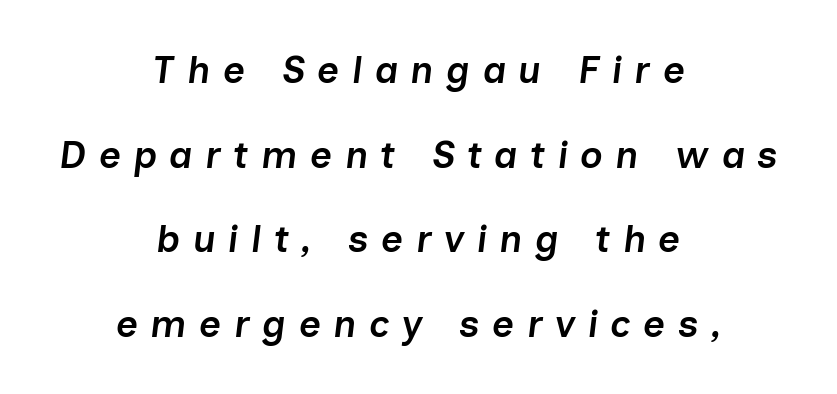
Bold? Not quite — semibold, heavier than regular but stopping short. The foot of each line stays bare and open. The tracking reads as deliberately expanded to a designer's eye. Rendered with sloped, italic letterforms.
